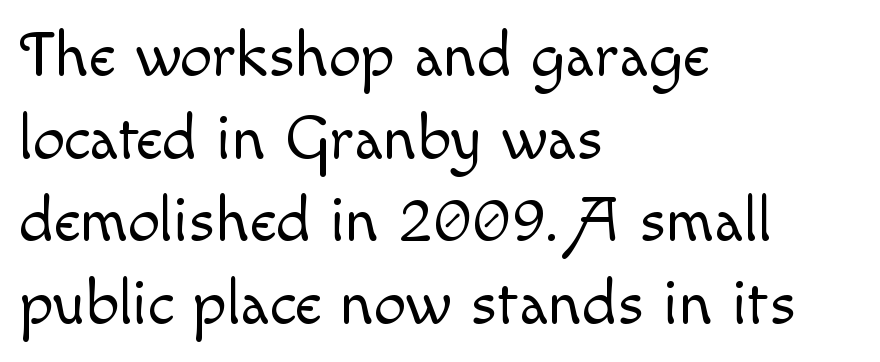
{"italic": "no", "bold": "no", "weight": "light", "width": "normal", "x_height": "small", "monospaced": "no", "underline": "no", "align": "left", "line_spacing": "normal", "line_spacing_ratio": 1.29, "letter_spacing": "normal", "letter_spacing_em": 0.0, "glyph_px": 64}
